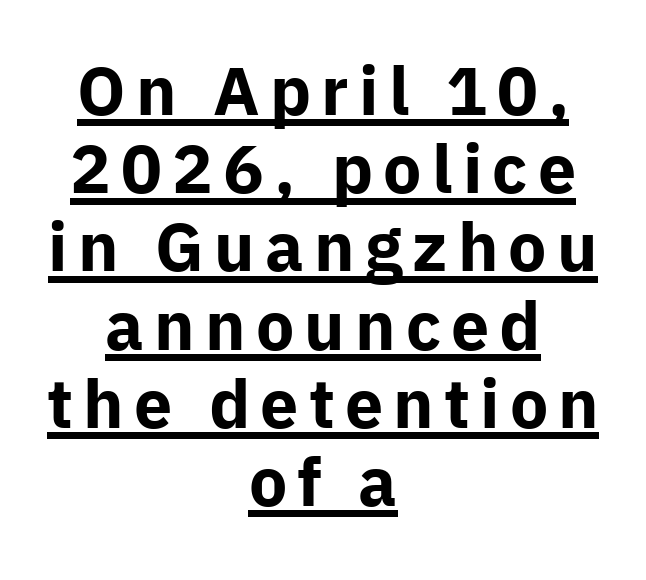
Q: Is the text bold? A: Yes.
Q: Is the text italic (slanted)? A: No, it is upright.
Q: Is the typeface a serif or a sans-serif typeface? A: Sans-serif.
Q: Is the text underlined? A: Yes.
Q: How is the paragraph aligned? A: Centered.
Q: Is the spacing between lines tight, normal or loose? A: Tight.
Q: Width (condensed, normal, or wide)? A: Normal.
Q: Stroke contrast? A: Low.
Q: x-height? A: Medium.
Q: Monospaced? A: No.
